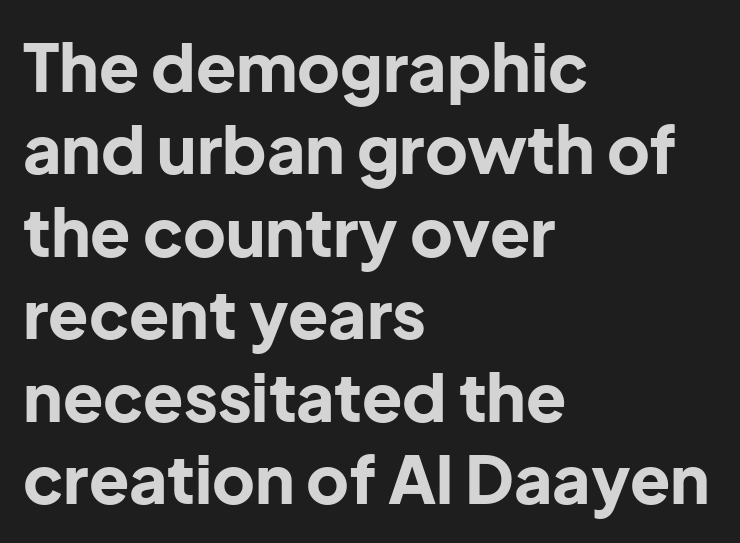
The image shows 66 px bold sans-serif type, upright; set left-aligned, normal line spacing (1.25x), normal letter spacing, not underlined; low stroke contrast and a medium x-height.
